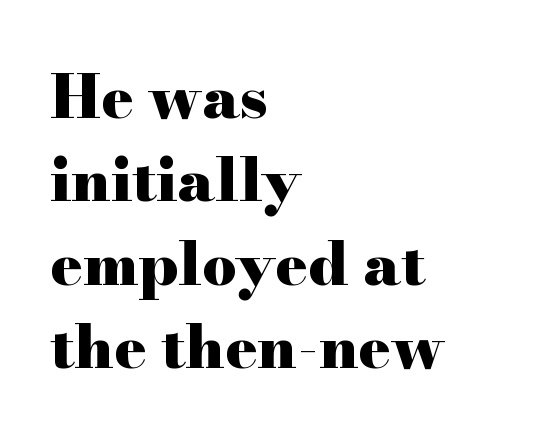
Q: Is the text bold? A: Yes.
Q: Is the text italic (slanted)? A: No, it is upright.
Q: Is the typeface a serif or a sans-serif typeface? A: Serif.
Q: Is the text underlined? A: No.
Q: How is the paragraph aligned? A: Left-aligned.
Q: Is the spacing between letters normal or unusually wide? A: Normal.
Q: Is the spacing between lines tight, normal or loose? A: Normal.
Q: Width (condensed, normal, or wide)? A: Wide.
Q: Stroke contrast? A: High.
Q: x-height? A: Small.
Q: Monospaced? A: No.
